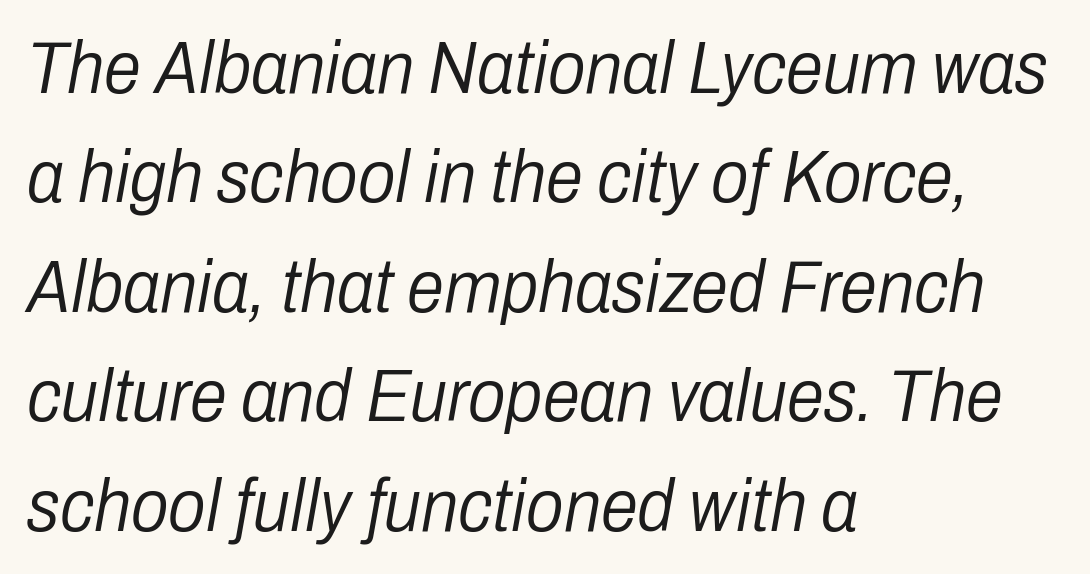
{"italic": "yes", "lean": "right", "slant_degrees": 10, "bold": "no", "weight": "light", "width": "condensed", "stroke_contrast": "low", "x_height": "medium", "monospaced": "no", "underline": "no", "align": "left", "line_spacing": "normal", "line_spacing_ratio": 1.46, "letter_spacing": "normal", "letter_spacing_em": 0.0, "glyph_px": 75}
